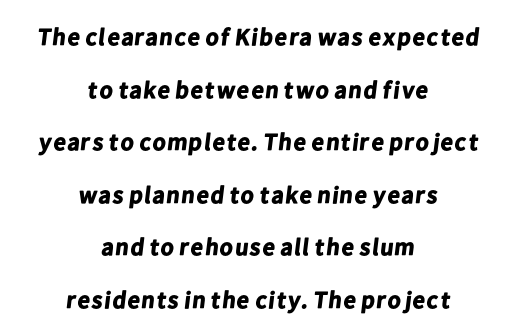
Q: Is the text bold? A: Yes.
Q: Is the text underlined? A: No.
Q: How is the paragraph aligned? A: Centered.
Q: Is the spacing between letters normal or unusually wide? A: Normal.
Q: Is the spacing between lines tight, normal or loose? A: Loose.
